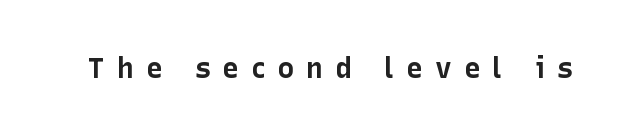
You can tell from the bare stems that sans-serif type was used. Here the glyphs are tracked loosely, breaking word shapes into spaced letters. Here the designer chose a conventional face with non-uniform glyph widths. Decoration check: the copy has no underline.
